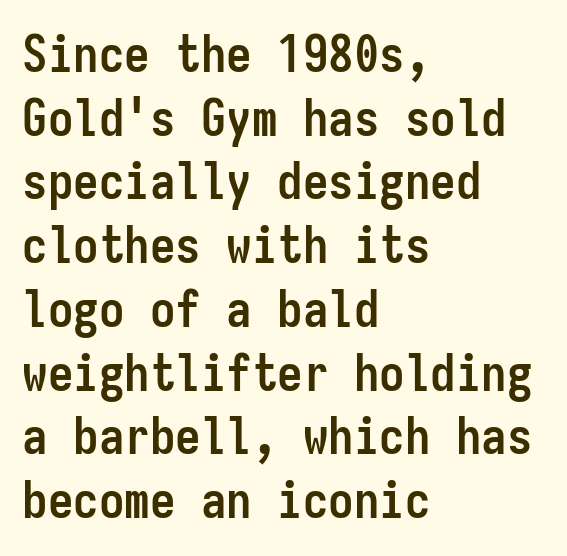
Caption: bold face, heavy strokes. Caption: standard tracking, unaltered. The specimen reads as upright at a glance. Each letter's strokes conclude bluntly, with no projecting serifs. How would I describe the line gaps? Plain and ordinary. Any mark beneath the type? The region is blank.
